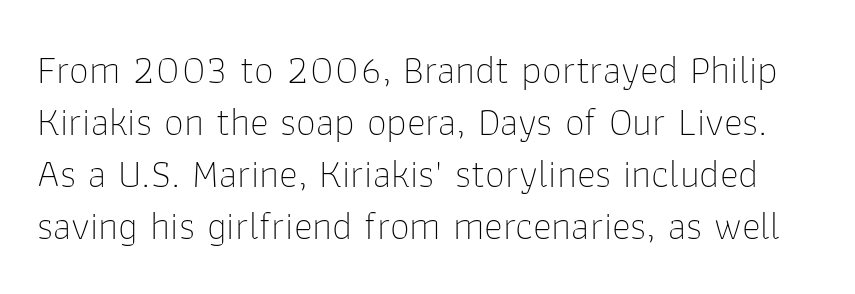
The image shows 40 px thin sans-serif type, upright; set normal line spacing (1.3x), normal letter spacing, not underlined; low stroke contrast and a medium x-height.
